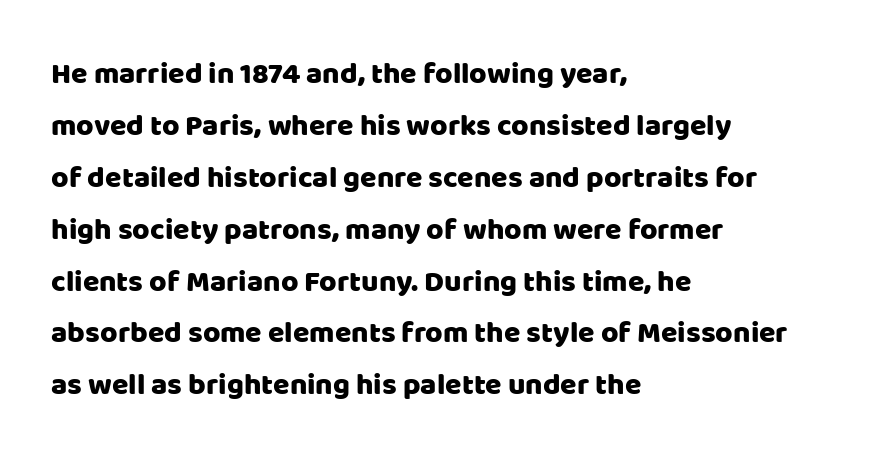
The image shows 30 px sans-serif type, upright; set left-aligned, line spacing 1.73x, normal letter spacing, not underlined; low stroke contrast and a large x-height.
